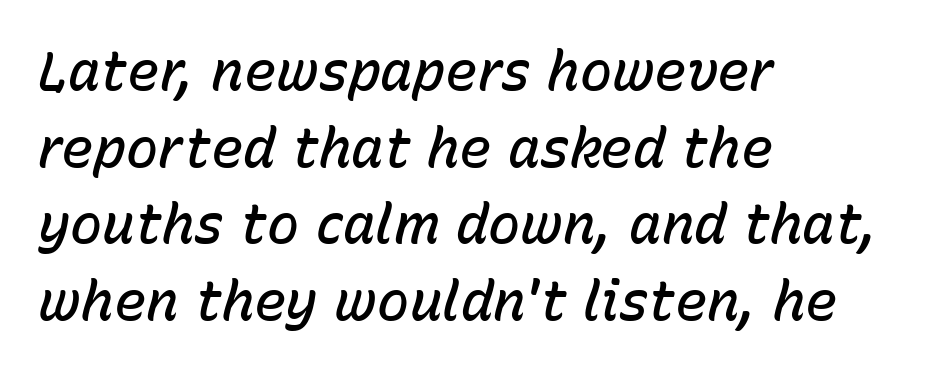
No extra tracking has been applied to these lines. The line-height multiplier appears to be the usual default. Is the type bold? Partly — it's a semibold, heavier than regular but not fully bold. Do the characters align in a grid? No, the font is proportional.
